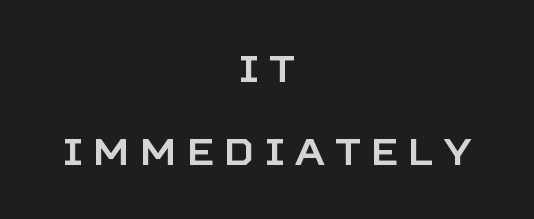
Unlike italic type, these characters show no tilt at all. If you folded the block vertically in half, each line would mirror itself in length. Does extra space separate the letters? Yes, quite a lot of it. A clean baseline with only descenders dipping below it. The space between consecutive lines is lavish. Stroke terminals: plain, sans-serif.
